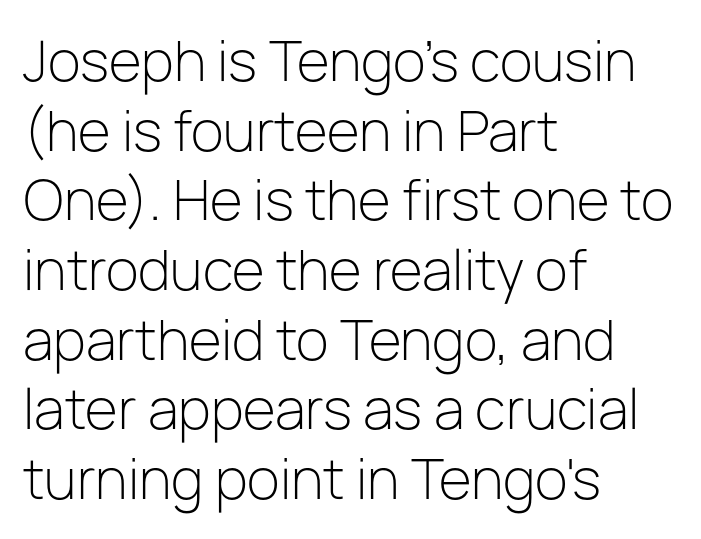
The image shows 54 px light sans-serif type, upright; set left-aligned, normal line spacing (1.29x), normal letter spacing, not underlined; low stroke contrast and a medium x-height.
